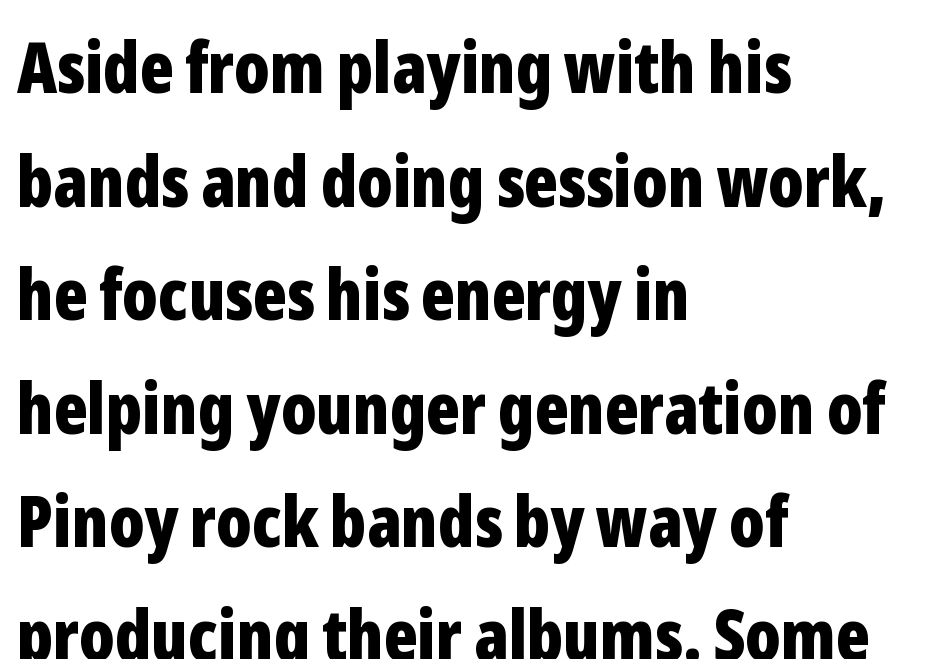
Q: Is the text bold? A: Yes.
Q: Is the text italic (slanted)? A: No, it is upright.
Q: Is the typeface a serif or a sans-serif typeface? A: Sans-serif.
Q: Is the text underlined? A: No.
Q: How is the paragraph aligned? A: Left-aligned.
Q: Is the spacing between letters normal or unusually wide? A: Normal.
Q: Is the spacing between lines tight, normal or loose? A: Normal.
Q: Width (condensed, normal, or wide)? A: Condensed.
Q: Stroke contrast? A: Low.
Q: x-height? A: Medium.
Q: Monospaced? A: No.
